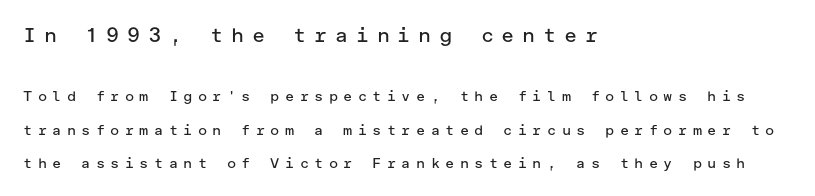
The specimen reads as upright at a glance. You get the large type first, then a drop to smaller type. Caption: multi-line text, flush left, ragged right. Check under the words: just untouched page.
